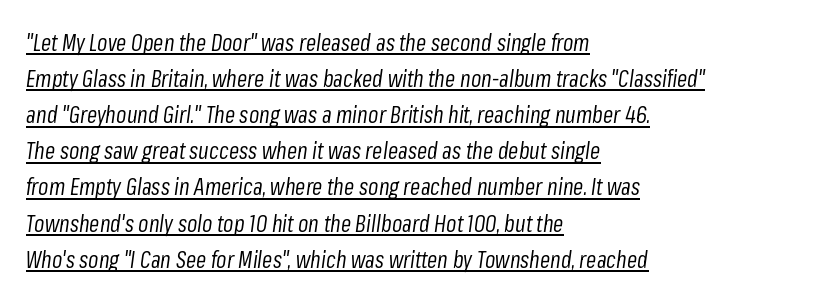
In terms of posture, this sample is oblique. Compared with a typical body face, this is equally light or lighter still. The rendering uses a moderate line-height, typical for paragraphs. Decoration check: the copy is underlined. Casual observation: everything's shoved over to the left.
